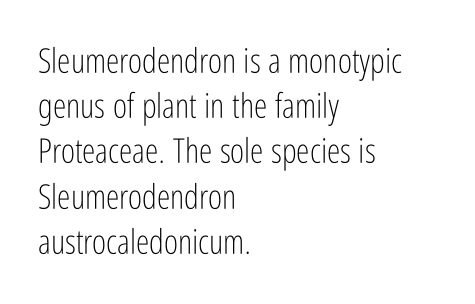
The lettering stays uniformly vertical, giving the passage a roman look. These lines stack with their left ends in a neat column. Varying glyph widths throughout — classic text-font behaviour. The rendering uses a moderate line-height, typical for paragraphs. This sample uses a sans-serif face.
